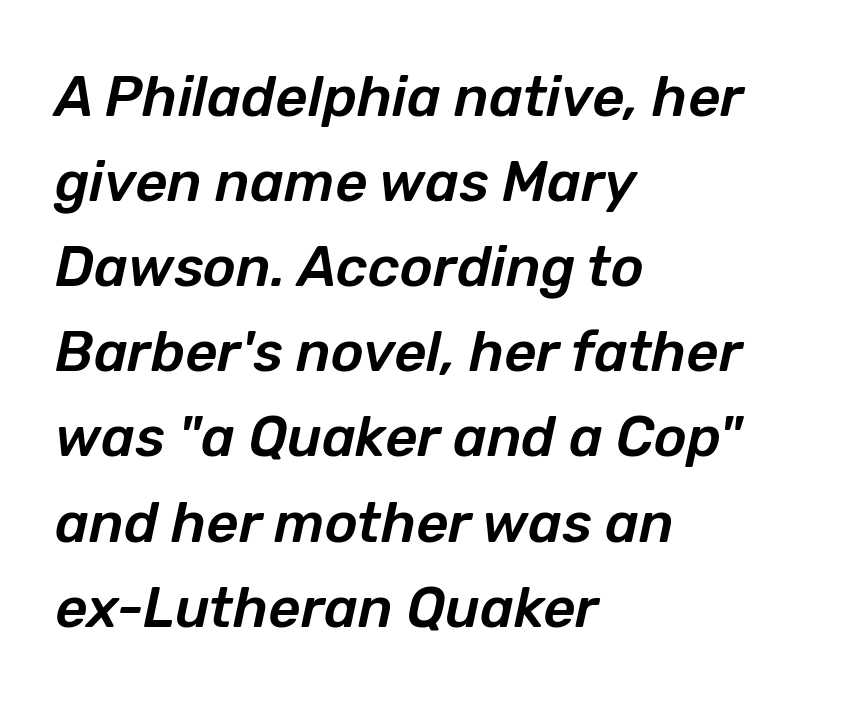
{"italic": "yes", "lean": "right", "slant_degrees": 12, "width": "normal", "stroke_contrast": "low", "x_height": "medium", "monospaced": "no", "underline": "no", "align": "left", "line_spacing": "normal", "line_spacing_ratio": 1.52, "letter_spacing": "normal", "letter_spacing_em": 0.0, "glyph_px": 56}
